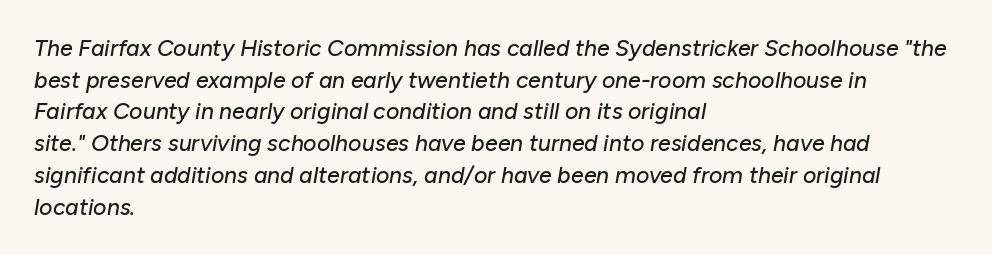
Caption: standard tracking, unaltered. It's the slanting kind of type. The space between consecutive lines is moderate. Teacher's note: observe the even left margin — that is flush-left alignment.
